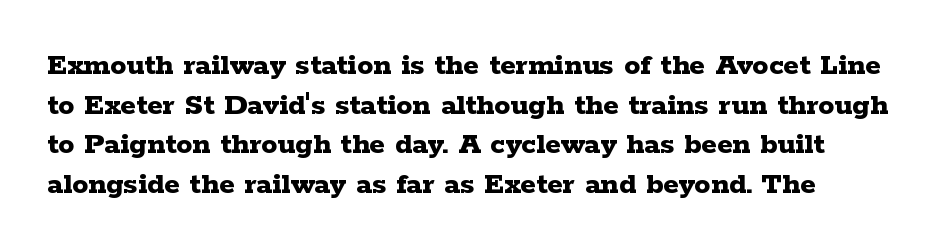
{"serif": "yes", "italic": "no", "bold": "yes", "weight": "bold", "width": "wide", "stroke_contrast": "low", "x_height": "medium", "monospaced": "no", "underline": "no", "line_spacing_ratio": 1.24, "letter_spacing": "normal", "letter_spacing_em": 0.0, "glyph_px": 32}
